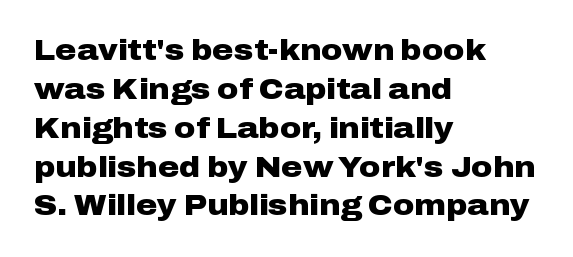
{"serif": "no", "italic": "no", "bold": "yes", "weight": "heavy", "width": "wide", "stroke_contrast": "low", "x_height": "medium", "monospaced": "no", "underline": "no", "align": "left", "line_spacing": "normal", "line_spacing_ratio": 1.34, "letter_spacing": "normal", "letter_spacing_em": 0.0, "glyph_px": 29}
